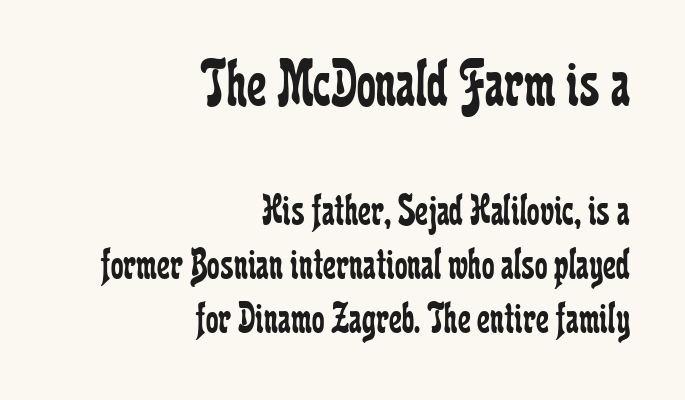
Q: Is the text bold? A: No.
Q: Is the text italic (slanted)? A: No, it is upright.
Q: Is the typeface a serif or a sans-serif typeface? A: Serif.
Q: Is the text underlined? A: No.
Q: How is the paragraph aligned? A: Right-aligned.
Q: Is the spacing between letters normal or unusually wide? A: Normal.
Q: Which block of text is set in a larger size, the first (top) or the second (bottom)? A: The first (top) one.
Q: Width (condensed, normal, or wide)? A: Condensed.
Q: Stroke contrast? A: Low.
Q: x-height? A: Medium.
Q: Monospaced? A: No.
